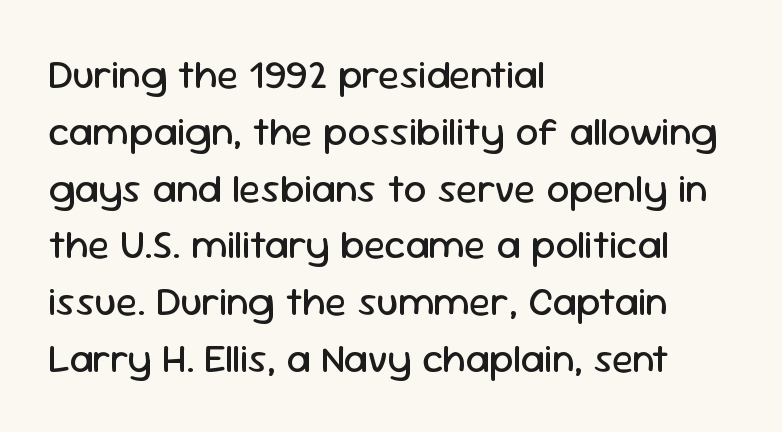
The image shows 40 px regular-weight sans-serif type, upright; set left-aligned, normal line spacing (1.42x), normal letter spacing, not underlined; low stroke contrast and a medium x-height.
